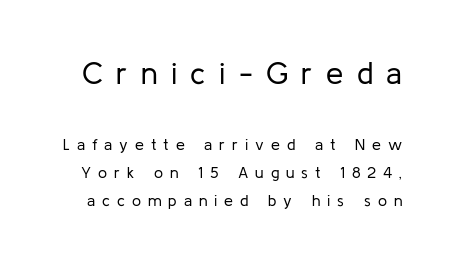
Observe the wide spacing: letters keep a clear distance from each other. Is this a sans? Yes — the strokes have no serifs. Spacing verdict: proportional, widths tailored to each character. The block sitting higher on the canvas is the one with enlarged characters.
